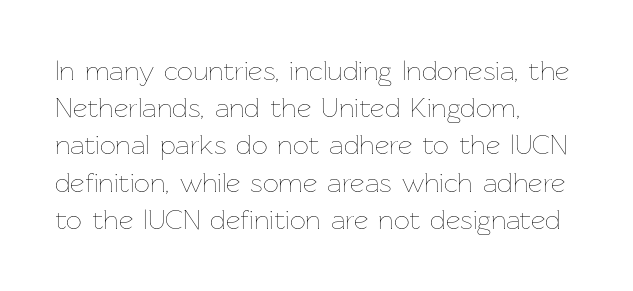
Q: Is the text bold? A: No.
Q: Is the text italic (slanted)? A: No, it is upright.
Q: Is the text underlined? A: No.
Q: How is the paragraph aligned? A: Left-aligned.
Q: Is the spacing between letters normal or unusually wide? A: Normal.
Q: Is the spacing between lines tight, normal or loose? A: Normal.
Q: Width (condensed, normal, or wide)? A: Normal.
Q: Stroke contrast? A: Low.
Q: x-height? A: Medium.
Q: Monospaced? A: No.
